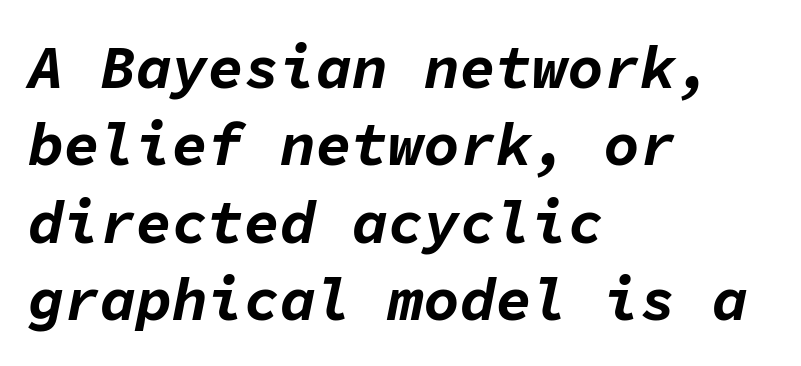
Q: Is the text bold? A: Yes.
Q: Is the text italic (slanted)? A: Yes, it leans right by about 11 degrees.
Q: Is the text underlined? A: No.
Q: How is the paragraph aligned? A: Left-aligned.
Q: Is the spacing between letters normal or unusually wide? A: Normal.
Q: Is the spacing between lines tight, normal or loose? A: Normal.
Q: Width (condensed, normal, or wide)? A: Normal.
Q: Stroke contrast? A: Low.
Q: x-height? A: Medium.
Q: Monospaced? A: Yes.
